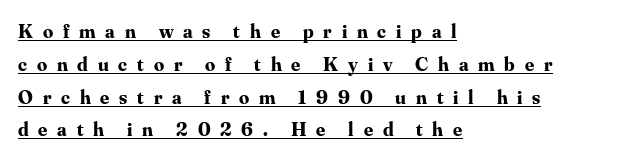
A typesetter would mark this as roman, not italic. The passage shown is underscored from start to finish. The glyphs have the mass of a bold cut. In terms of letterspacing, this is a distinctly airy, spread setting. Line starts are locked; line ends wander. Interline gaps are of average width in this sample.
